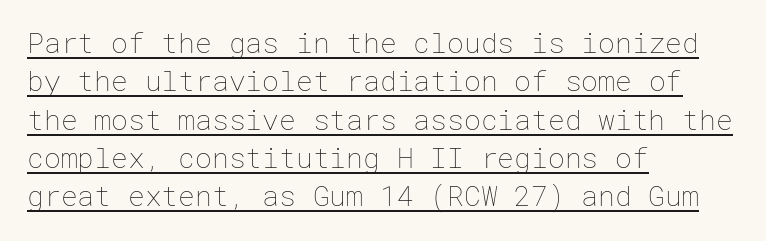
Q: Is the text bold? A: No.
Q: Is the text italic (slanted)? A: No, it is upright.
Q: Is the text underlined? A: Yes.
Q: How is the paragraph aligned? A: Left-aligned.
Q: Is the spacing between letters normal or unusually wide? A: Normal.
Q: Is the spacing between lines tight, normal or loose? A: Normal.
Q: Width (condensed, normal, or wide)? A: Normal.
Q: Stroke contrast? A: Low.
Q: x-height? A: Medium.
